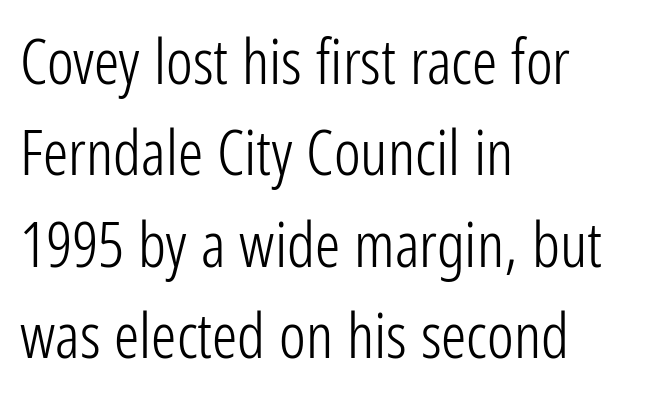
The image shows 63 px light, condensed sans-serif type, upright; set left-aligned, normal line spacing (1.45x), normal letter spacing, not underlined; low stroke contrast and a medium x-height.
